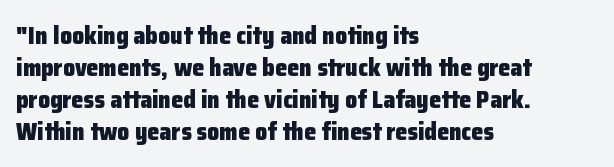
How are the letters spaced? Ordinarily, with no added tracking. Left-aligned paragraph, ragged on the right. The rows are spaced the way most documents space them. The glyphs are unaccompanied by any horizontal stroke below them. Weight check: bold — yes, fully. Ordinary non-slanted type is in use.
